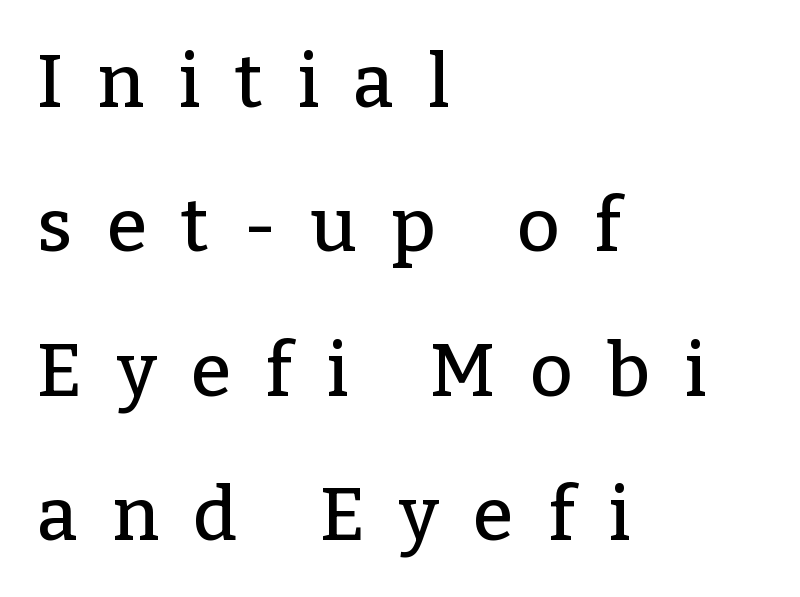
{"serif": "yes", "italic": "no", "width": "normal", "stroke_contrast": "low", "x_height": "medium", "monospaced": "no", "underline": "no", "align": "left", "line_spacing": "loose", "line_spacing_ratio": 1.95, "letter_spacing": "wide", "letter_spacing_em": 0.46, "glyph_px": 74}
